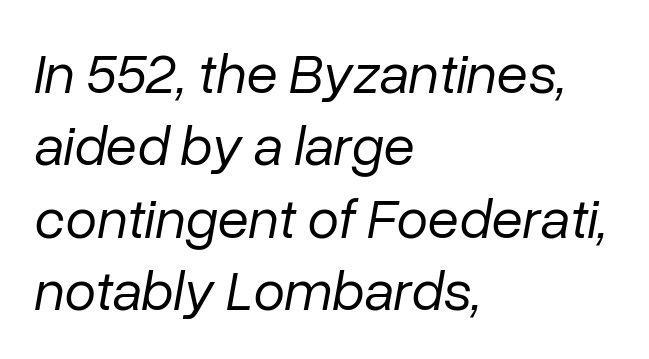
{"italic": "yes", "lean": "right", "slant_degrees": 10, "bold": "no", "weight": "regular", "width": "normal", "stroke_contrast": "low", "x_height": "medium", "monospaced": "no", "underline": "no", "align": "left", "line_spacing": "normal", "line_spacing_ratio": 1.27, "letter_spacing": "normal", "letter_spacing_em": 0.0, "glyph_px": 57}
